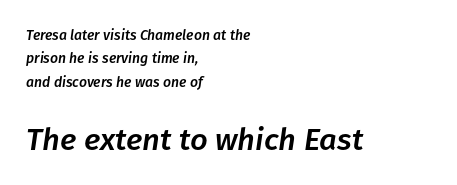
{"italic": "yes", "lean": "right", "slant_degrees": 8, "width": "normal", "stroke_contrast": "low", "x_height": "medium", "monospaced": "no", "underline": "no", "align": "left", "line_spacing": "normal", "line_spacing_ratio": 1.67, "letter_spacing": "normal", "letter_spacing_em": 0.0, "larger_block": "second", "size_ratio": 2.21, "glyph_px": 31}
